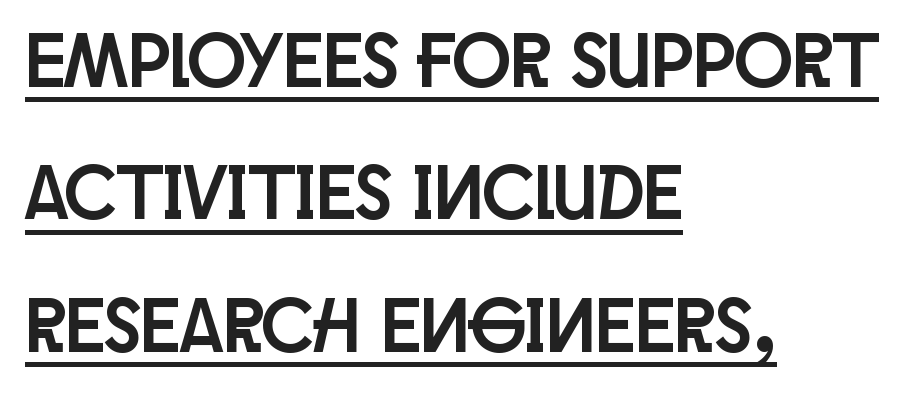
{"serif": "no", "italic": "no", "width": "condensed", "stroke_contrast": "low", "x_height": "large", "monospaced": "no", "underline": "yes", "align": "left", "line_spacing_ratio": 1.72, "letter_spacing": "normal", "letter_spacing_em": 0.0, "glyph_px": 77}
